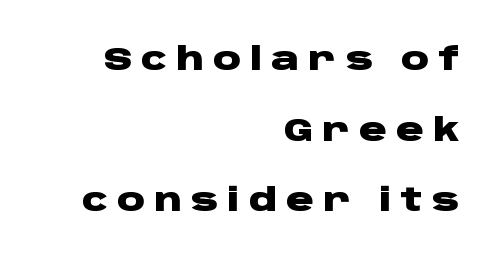
Think of a printed novel: that variable character pitch is what you see here. Between one letter and the next there's a generous, obvious gap. Ordinary non-slanted type is in use. Type without underlining.
